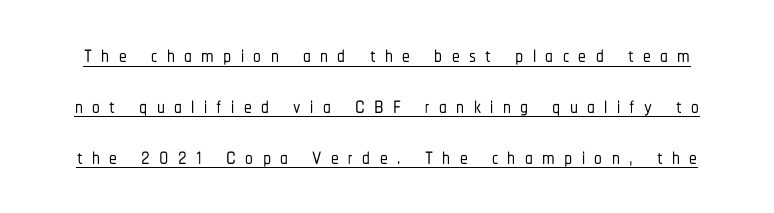
Q: Is the text italic (slanted)? A: No, it is upright.
Q: Is the typeface a serif or a sans-serif typeface? A: Sans-serif.
Q: Is the text underlined? A: Yes.
Q: Is the spacing between letters normal or unusually wide? A: Unusually wide.
Q: Is the spacing between lines tight, normal or loose? A: Normal.
Q: Width (condensed, normal, or wide)? A: Condensed.
Q: Stroke contrast? A: Low.
Q: x-height? A: Medium.
Q: Monospaced? A: No.
